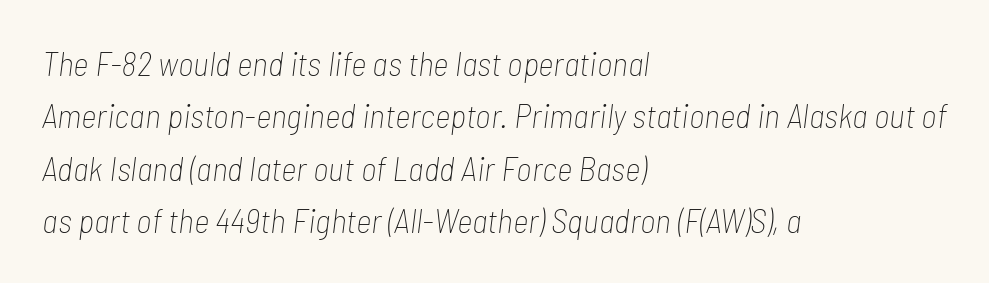
The image shows 34 px thin, condensed type, italic (leaning right); set left-aligned, normal line spacing (1.54x), normal letter spacing, not underlined; low stroke contrast and a medium x-height.
